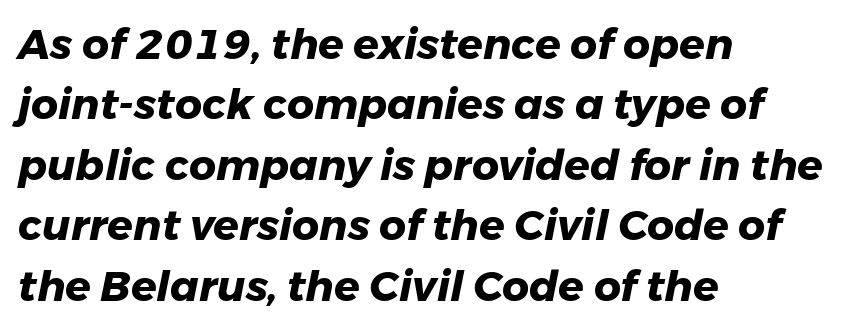
{"italic": "yes", "lean": "right", "slant_degrees": 11, "bold": "yes", "weight": "heavy", "width": "normal", "stroke_contrast": "low", "x_height": "medium", "monospaced": "no", "underline": "no", "align": "left", "line_spacing": "normal", "line_spacing_ratio": 1.44, "letter_spacing": "normal", "letter_spacing_em": 0.0, "glyph_px": 42}
